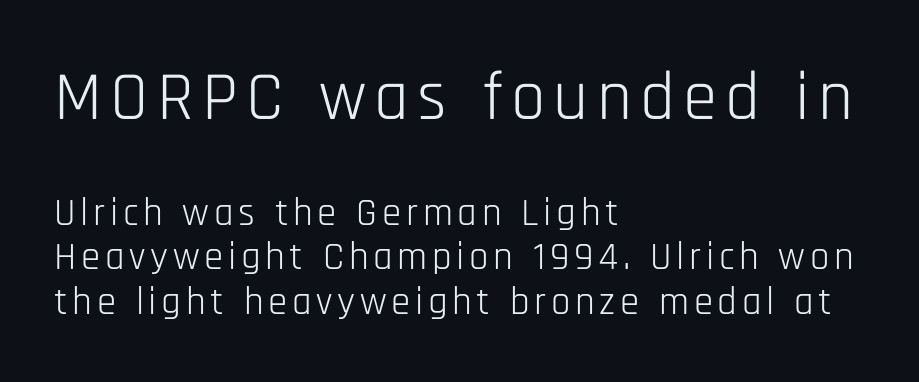
{"serif": "no", "italic": "no", "bold": "no", "weight": "light", "width": "condensed", "stroke_contrast": "low", "x_height": "large", "monospaced": "no", "underline": "no", "align": "left", "line_spacing": "tight", "line_spacing_ratio": 1.14, "larger_block": "first", "size_ratio": 1.77, "glyph_px": 69}
